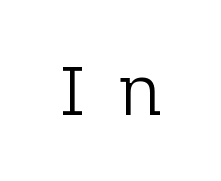
Q: Is the text bold? A: No.
Q: Is the text italic (slanted)? A: No, it is upright.
Q: Is the typeface a serif or a sans-serif typeface? A: Sans-serif.
Q: Is the text underlined? A: No.
Q: Is the spacing between letters normal or unusually wide? A: Unusually wide.
Q: Width (condensed, normal, or wide)? A: Normal.
Q: Stroke contrast? A: Low.
Q: x-height? A: Medium.
Q: Monospaced? A: No.
